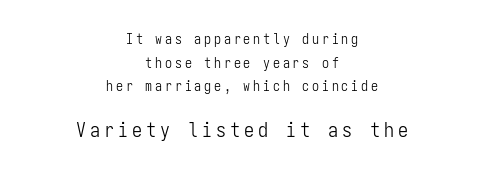
Q: Is the text bold? A: No.
Q: Is the text italic (slanted)? A: No, it is upright.
Q: Is the text underlined? A: No.
Q: How is the paragraph aligned? A: Centered.
Q: Is the spacing between letters normal or unusually wide? A: Unusually wide.
Q: Is the spacing between lines tight, normal or loose? A: Normal.
Q: Which block of text is set in a larger size, the first (top) or the second (bottom)? A: The second (bottom) one.
